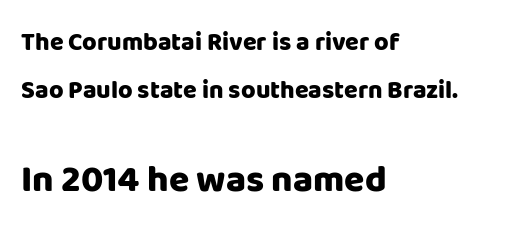
Q: Is the text bold? A: Yes.
Q: Is the text italic (slanted)? A: No, it is upright.
Q: Is the typeface a serif or a sans-serif typeface? A: Sans-serif.
Q: Is the text underlined? A: No.
Q: How is the paragraph aligned? A: Left-aligned.
Q: Is the spacing between letters normal or unusually wide? A: Normal.
Q: Is the spacing between lines tight, normal or loose? A: Loose.
Q: Which block of text is set in a larger size, the first (top) or the second (bottom)? A: The second (bottom) one.
Q: Width (condensed, normal, or wide)? A: Normal.
Q: Stroke contrast? A: Low.
Q: x-height? A: Large.
Q: Monospaced? A: No.
